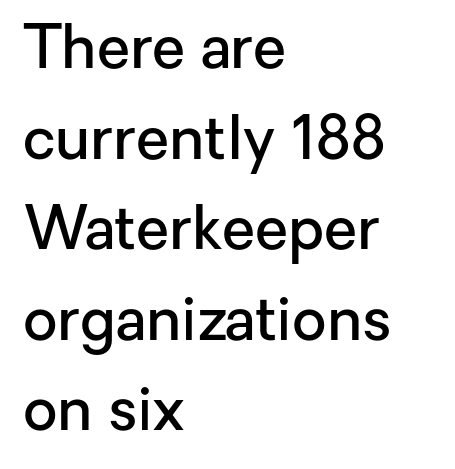
{"serif": "no", "italic": "no", "bold": "semi", "weight": "semibold", "width": "normal", "stroke_contrast": "low", "x_height": "medium", "monospaced": "no", "underline": "no", "align": "left", "line_spacing": "normal", "line_spacing_ratio": 1.51, "letter_spacing": "normal", "letter_spacing_em": 0.0, "glyph_px": 60}
